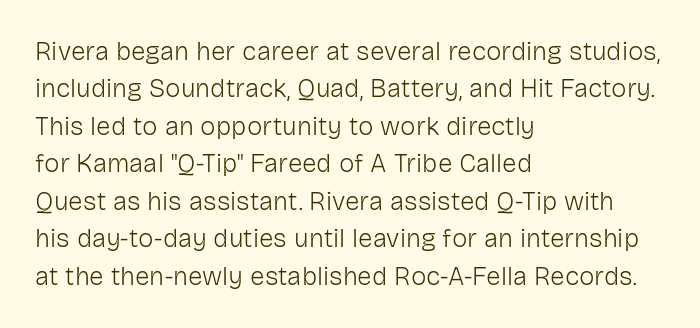
Is the letter spacing exaggerated? No — it looks like the ordinary default. This block has exactly the height ordinary leading produces. This is the regular roman posture of the typeface. Weight: not bold — regular or lighter.
